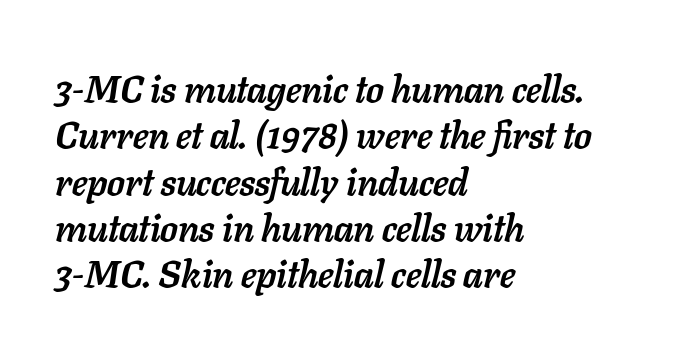
Quick note: underline off. Look at the tracking — it's just the regular setting, nothing added. This sample uses an oblique cut, with every glyph tilted off the vertical. Here the designer chose a conventional face with non-uniform glyph widths. Notice how thick the strokes are: this is what a full bold looks like. Caption: multi-line text, flush left, ragged right.
